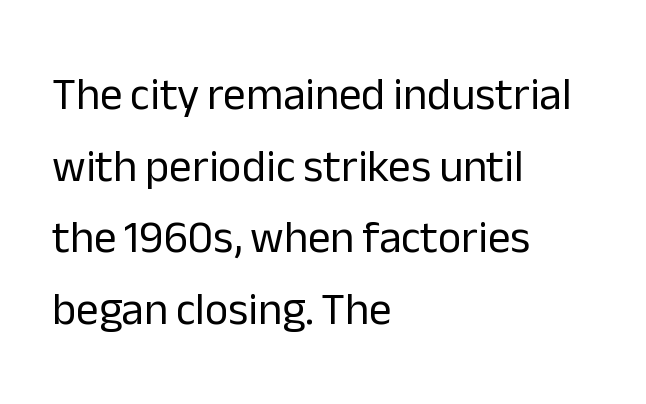
Layout note: lines flush left. This rendering leaves character spacing at its baseline value. The space directly below the letters is spotless. Serifs: no, the terminals of the letterforms are clean. These lines were composed using upright roman letters.
